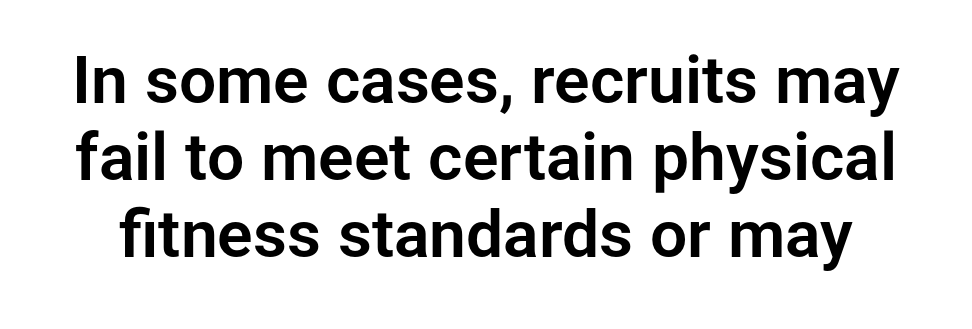
The image shows 66 px sans-serif type, upright; set line spacing 1.17x, normal letter spacing, not underlined; low stroke contrast and a medium x-height.
